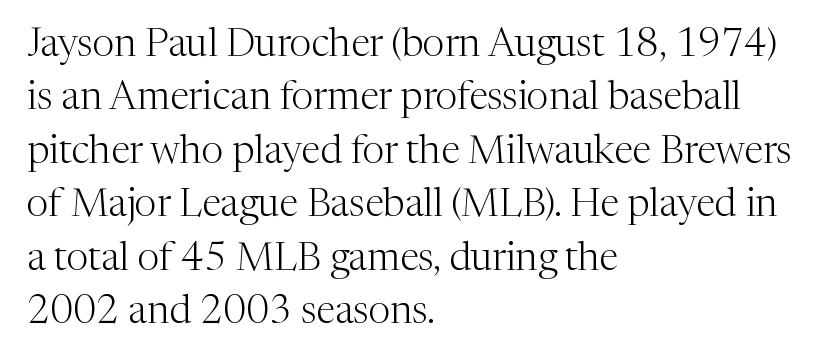
{"serif": "yes", "italic": "no", "bold": "no", "weight": "light", "width": "normal", "stroke_contrast": "medium", "x_height": "medium", "monospaced": "no", "underline": "no", "align": "left", "line_spacing": "normal", "line_spacing_ratio": 1.37, "letter_spacing": "normal", "letter_spacing_em": 0.0, "glyph_px": 39}
